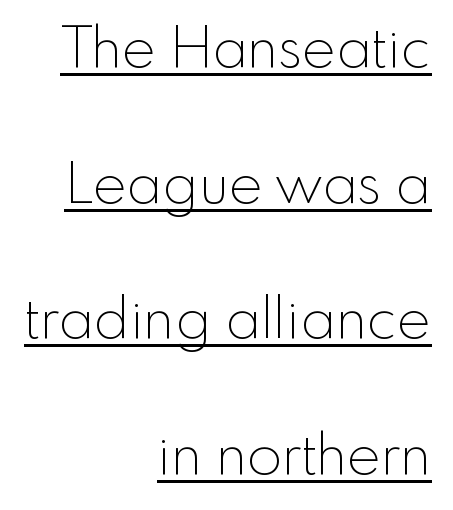
{"serif": "no", "italic": "no", "bold": "no", "weight": "thin", "width": "normal", "x_height": "small", "monospaced": "no", "underline": "yes", "align": "right", "line_spacing": "loose", "line_spacing_ratio": 2.38, "letter_spacing": "normal", "letter_spacing_em": 0.0, "glyph_px": 57}
